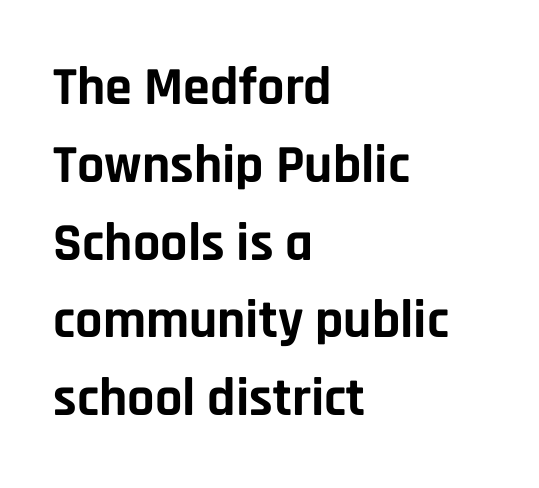
Interline gaps are of average width in this sample. These lines keep a tight, regular rhythm from letter to letter. The sample has been set heavy, in full bold. A typesetter would call this proportional, since set widths differ per character. One-word summary of the alignment: left.
